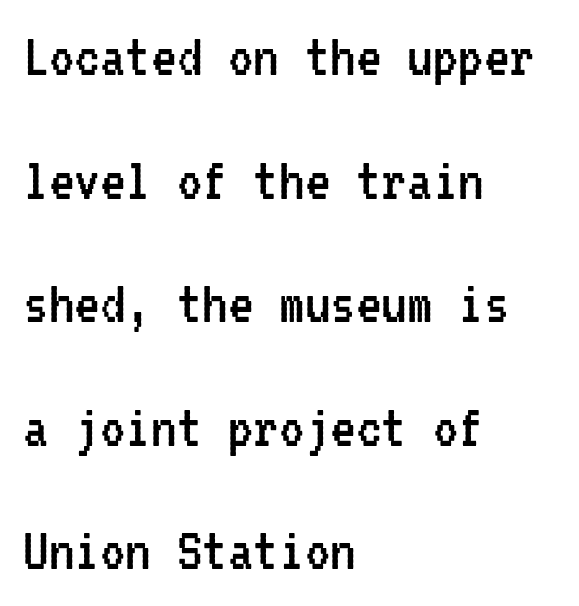
Each stroke keeps to a modest, everyday thickness or less. The face used here is monospaced, like something from a code editor. Ascenders rise straight up at ninety degrees. This sample uses plain, unmodified letter spacing.
